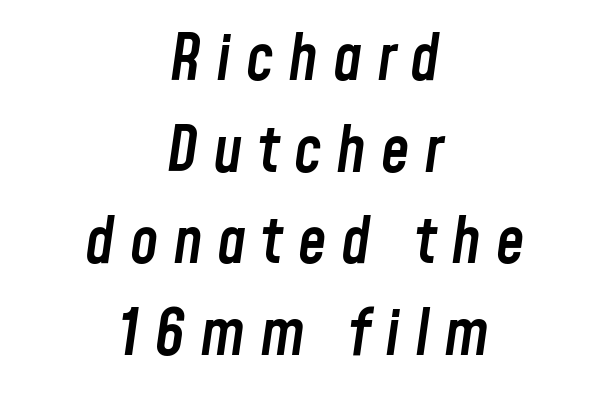
Q: Is the text bold? A: Semi-bold.
Q: Is the text italic (slanted)? A: Yes, it leans right by about 8 degrees.
Q: Is the text underlined? A: No.
Q: How is the paragraph aligned? A: Centered.
Q: Is the spacing between letters normal or unusually wide? A: Unusually wide.
Q: Is the spacing between lines tight, normal or loose? A: Normal.
Q: Width (condensed, normal, or wide)? A: Condensed.
Q: Stroke contrast? A: Low.
Q: x-height? A: Medium.
Q: Monospaced? A: No.
